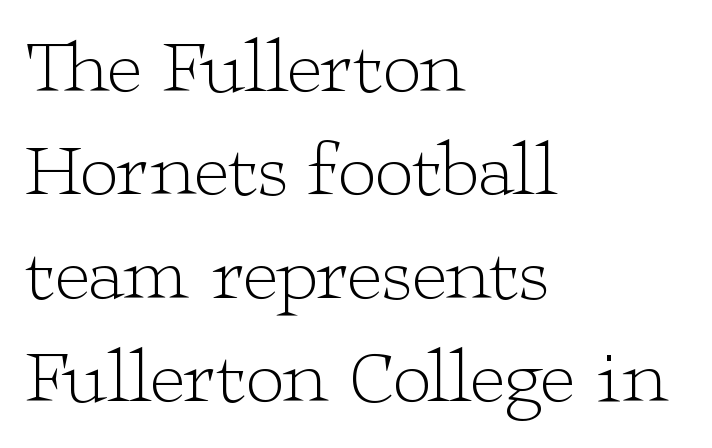
{"serif": "yes", "italic": "no", "bold": "no", "weight": "light", "width": "wide", "stroke_contrast": "low", "x_height": "medium", "monospaced": "no", "underline": "no", "align": "left", "line_spacing": "normal", "line_spacing_ratio": 1.36, "letter_spacing": "normal", "letter_spacing_em": 0.0, "glyph_px": 76}
